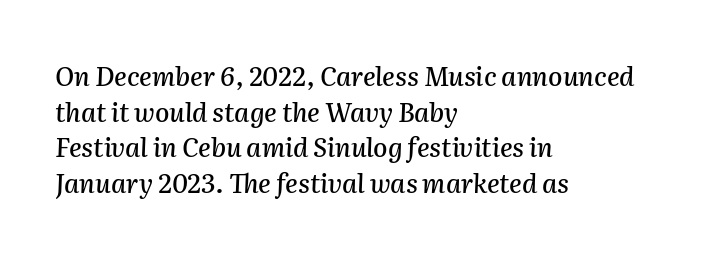
The image shows 26 px text type, italic (leaning right); set left-aligned, normal line spacing (1.37x), normal letter spacing, not underlined.
